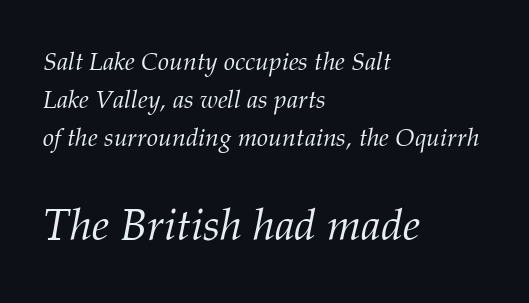
The image shows 44 px light serif type, italic (leaning right); set left-aligned, normal line spacing (1.52x), normal letter spacing, not underlined; the second (bottom) block is 1.76x larger; medium stroke contrast and a medium x-height.
